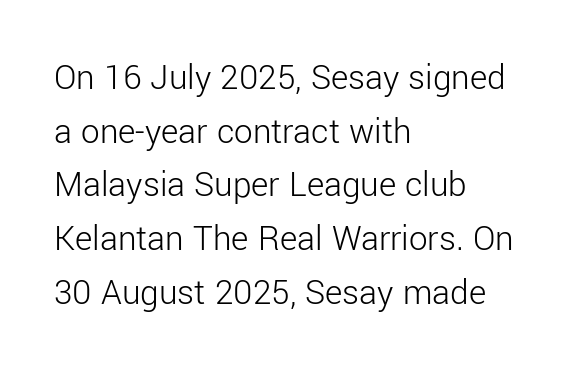
Q: Is the text bold? A: No.
Q: Is the text italic (slanted)? A: No, it is upright.
Q: Is the typeface a serif or a sans-serif typeface? A: Sans-serif.
Q: Is the text underlined? A: No.
Q: How is the paragraph aligned? A: Left-aligned.
Q: Is the spacing between letters normal or unusually wide? A: Normal.
Q: Is the spacing between lines tight, normal or loose? A: Normal.
Q: Width (condensed, normal, or wide)? A: Normal.
Q: Stroke contrast? A: Low.
Q: x-height? A: Medium.
Q: Monospaced? A: No.
